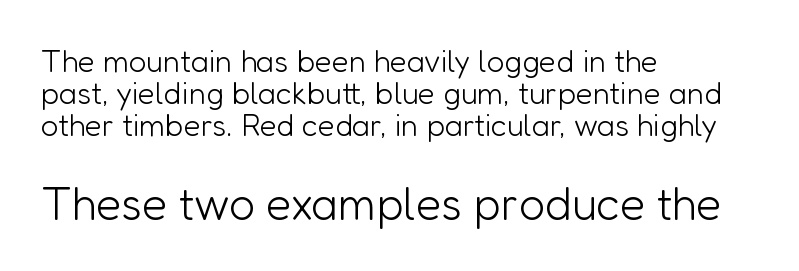
{"serif": "no", "italic": "no", "bold": "no", "weight": "light", "width": "normal", "stroke_contrast": "low", "x_height": "medium", "monospaced": "no", "underline": "no", "align": "left", "line_spacing": "tight", "line_spacing_ratio": 1.03, "letter_spacing": "normal", "letter_spacing_em": 0.0, "larger_block": "second", "size_ratio": 1.48, "glyph_px": 46}
